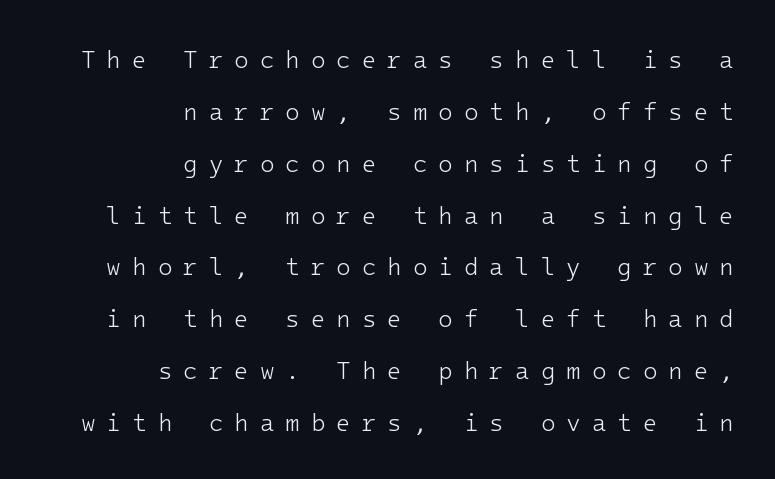
The image shows 24 px text type, upright; set right-aligned, loose line spacing (2.16x), unusually wide letter spacing (+0.45 em), not underlined.
